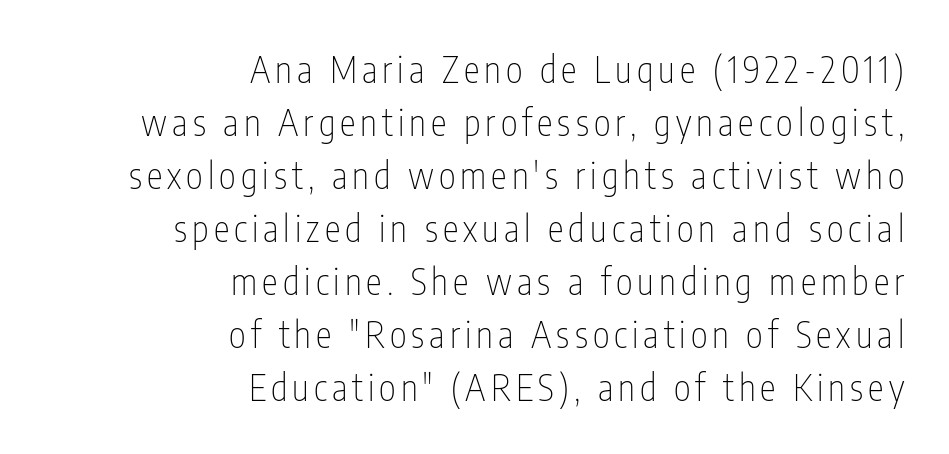
Typeset ragged left — the right edge is the straight one. Type without underlining. The lines sit at an ordinary, default distance from one another. The typeface chosen for these lines omits serifs.
